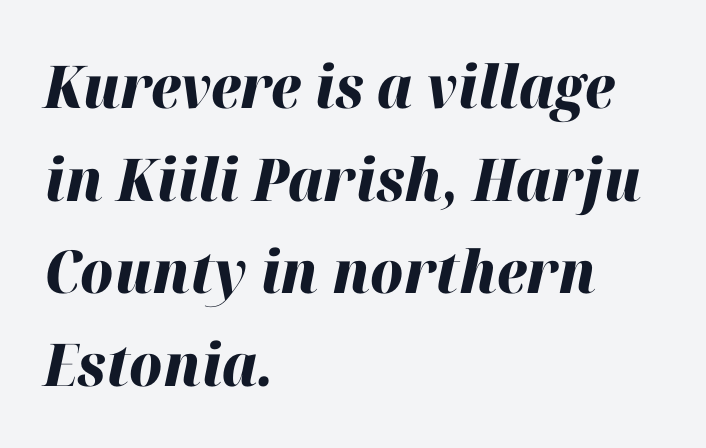
{"italic": "yes", "lean": "right", "slant_degrees": 12, "bold": "yes", "weight": "heavy", "width": "normal", "stroke_contrast": "high", "x_height": "medium", "monospaced": "no", "underline": "no", "align": "left", "line_spacing": "normal", "line_spacing_ratio": 1.57, "letter_spacing": "normal", "letter_spacing_em": 0.0, "glyph_px": 59}
